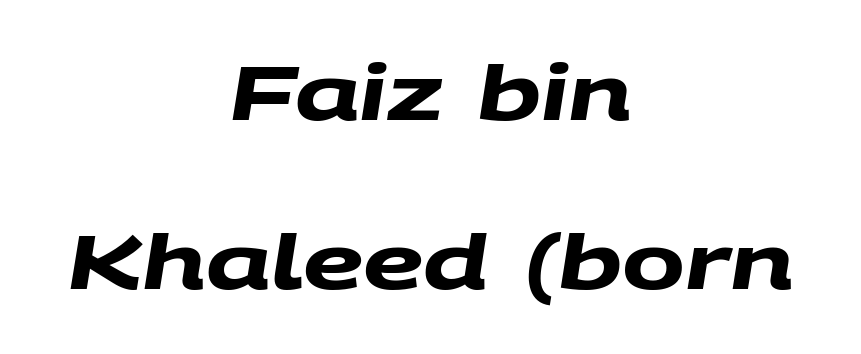
The image shows 75 px heavy, wide sans-serif type; set centered, loose line spacing (2.26x), normal letter spacing, not underlined; medium stroke contrast and a large x-height.
